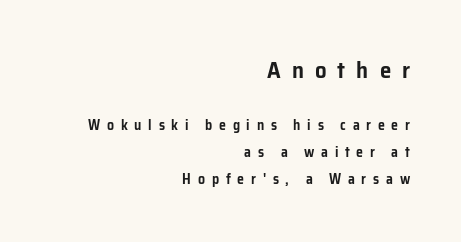
The image shows 23 px text type, upright; set right-aligned, loose line spacing (1.93x), unusually wide letter spacing (+0.48 em), not underlined; the first (top) block is 1.64x larger.
